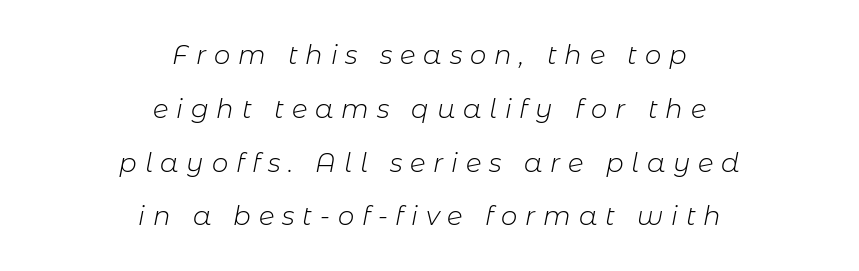
Q: Is the text bold? A: No.
Q: Is the text italic (slanted)? A: Yes, it leans right by about 11 degrees.
Q: Is the text underlined? A: No.
Q: How is the paragraph aligned? A: Centered.
Q: Is the spacing between letters normal or unusually wide? A: Unusually wide.
Q: Is the spacing between lines tight, normal or loose? A: Loose.
